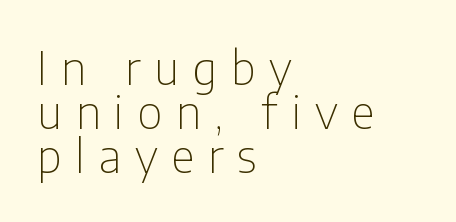
The image shows 46 px thin, condensed sans-serif type, upright; set left-aligned, tight line spacing (0.96x), unusually wide letter spacing (+0.3 em), not underlined; low stroke contrast and a medium x-height.
